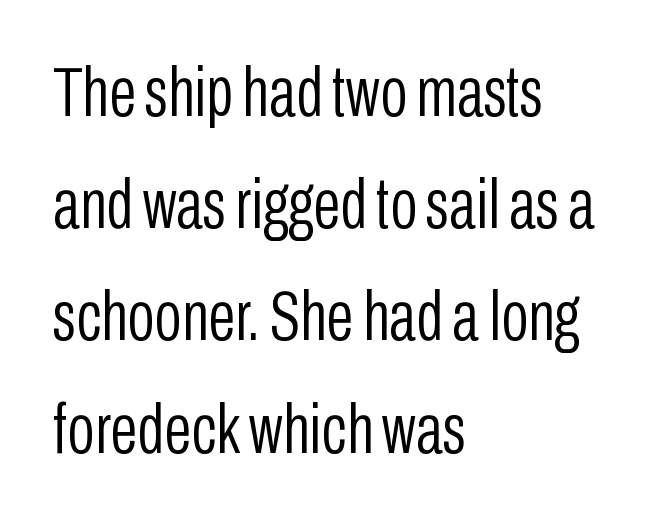
{"serif": "no", "italic": "no", "bold": "no", "weight": "light", "width": "condensed", "stroke_contrast": "low", "x_height": "medium", "monospaced": "no", "underline": "no", "align": "left", "line_spacing": "normal", "line_spacing_ratio": 1.58, "letter_spacing": "normal", "letter_spacing_em": 0.0, "glyph_px": 71}
